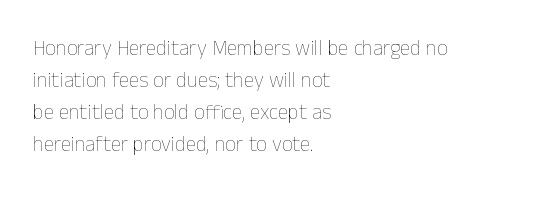
Vertical strokes here are truly vertical. The paragraph has a hard left edge and a soft right edge. The rendering uses a moderate line-height, typical for paragraphs. The cut favours lightness, reaching ordinary text weight at its darkest.
